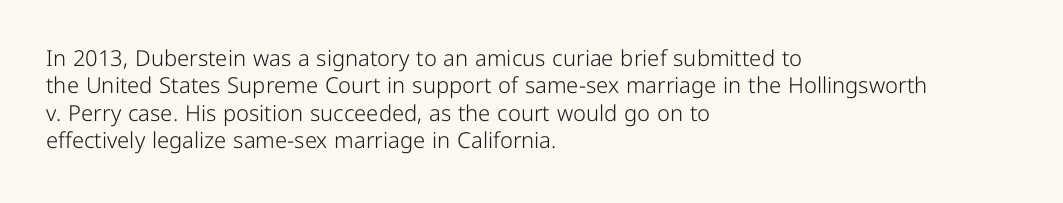
Rendered with straight, roman letterforms. Weight: not bold — regular or lighter. Words appear dense and cohesive because spacing is normal. Horizontal alignment here is leftward, the default for most running prose. A clean baseline with only descenders dipping below it.
